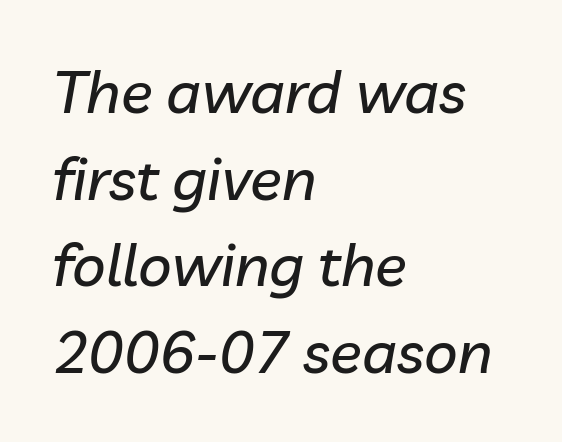
Q: Is the text italic (slanted)? A: Yes, it leans right by about 10 degrees.
Q: Is the text underlined? A: No.
Q: How is the paragraph aligned? A: Left-aligned.
Q: Is the spacing between letters normal or unusually wide? A: Normal.
Q: Is the spacing between lines tight, normal or loose? A: Normal.
Q: Width (condensed, normal, or wide)? A: Normal.
Q: Stroke contrast? A: Low.
Q: x-height? A: Medium.
Q: Monospaced? A: No.
